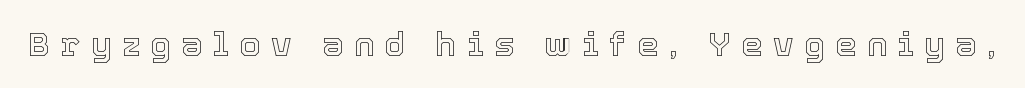
Q: Is the text italic (slanted)? A: No, it is upright.
Q: Is the text underlined? A: No.
Q: Is the spacing between letters normal or unusually wide? A: Unusually wide.
Q: Width (condensed, normal, or wide)? A: Normal.
Q: x-height? A: Medium.
Q: Monospaced? A: No.
